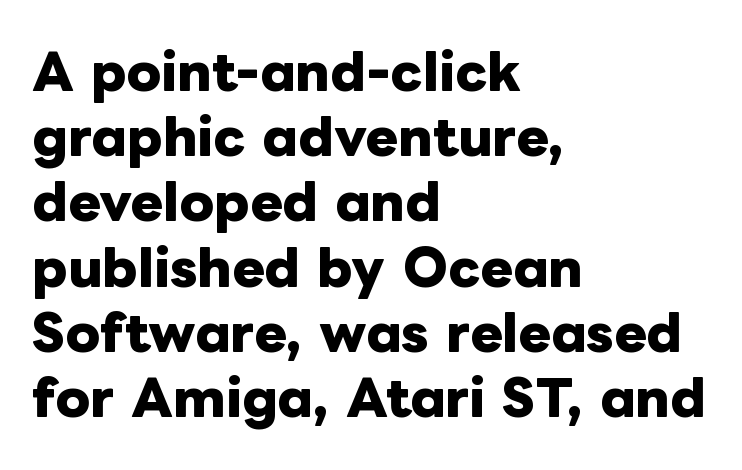
The image shows 49 px heavy type, upright; set left-aligned, normal line spacing (1.33x), normal letter spacing, not underlined; low stroke contrast and a medium x-height.
